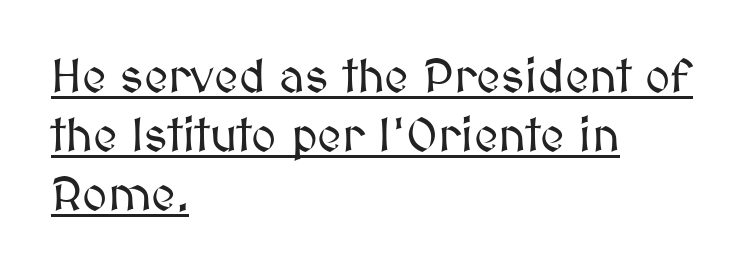
{"italic": "no", "width": "normal", "stroke_contrast": "medium", "x_height": "medium", "monospaced": "no", "underline": "yes", "align": "left", "line_spacing_ratio": 1.23, "letter_spacing": "normal", "letter_spacing_em": 0.0, "glyph_px": 48}
